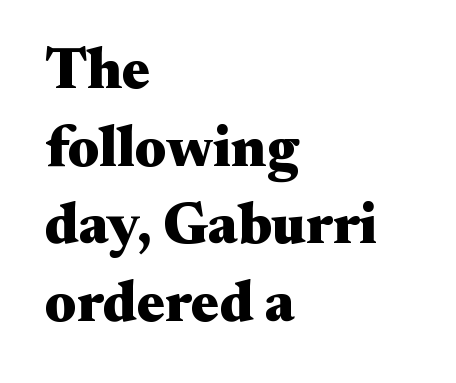
The rows are spaced the way most documents space them. In terms of letterform style, serifs are clearly present. These words are printed bold, with thick strokes throughout. Words float on clear page, feet unadorned.
